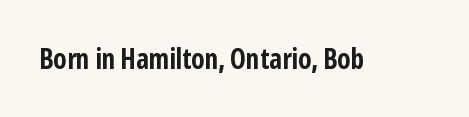
Q: Is the text bold? A: Yes.
Q: Is the text italic (slanted)? A: No, it is upright.
Q: Is the typeface a serif or a sans-serif typeface? A: Sans-serif.
Q: Is the text underlined? A: No.
Q: Is the spacing between letters normal or unusually wide? A: Normal.
Q: Width (condensed, normal, or wide)? A: Condensed.
Q: Stroke contrast? A: Low.
Q: x-height? A: Medium.
Q: Monospaced? A: No.
